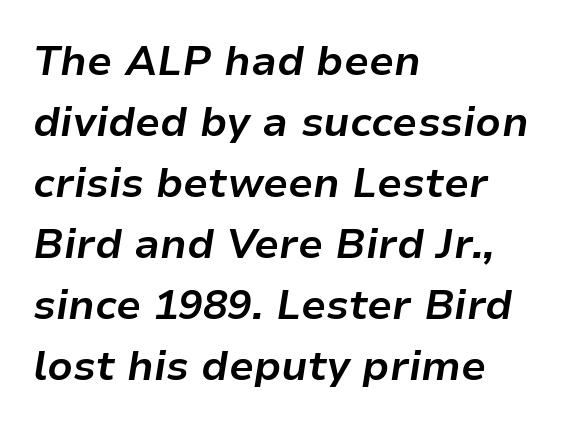
Q: Is the text bold? A: Yes.
Q: Is the text italic (slanted)? A: Yes, it leans right by about 9 degrees.
Q: Is the text underlined? A: No.
Q: How is the paragraph aligned? A: Left-aligned.
Q: Is the spacing between letters normal or unusually wide? A: Normal.
Q: Is the spacing between lines tight, normal or loose? A: Normal.
Q: Width (condensed, normal, or wide)? A: Normal.
Q: Stroke contrast? A: Low.
Q: x-height? A: Medium.
Q: Monospaced? A: No.
